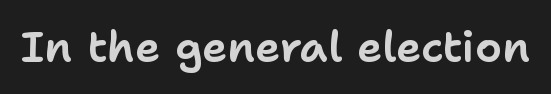
The image shows 43 px sans-serif type, upright; set normal letter spacing, not underlined; low stroke contrast and a medium x-height.
